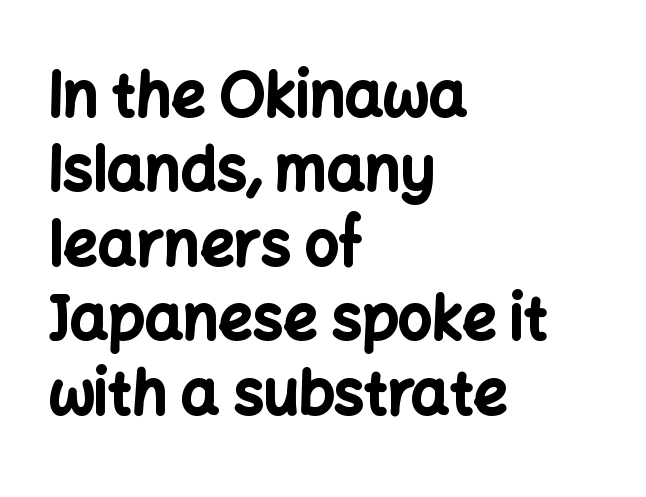
{"serif": "no", "italic": "no", "bold": "yes", "weight": "bold", "width": "normal", "stroke_contrast": "low", "x_height": "medium", "monospaced": "no", "underline": "no", "align": "left", "line_spacing_ratio": 1.24, "letter_spacing": "normal", "letter_spacing_em": 0.0, "glyph_px": 60}
